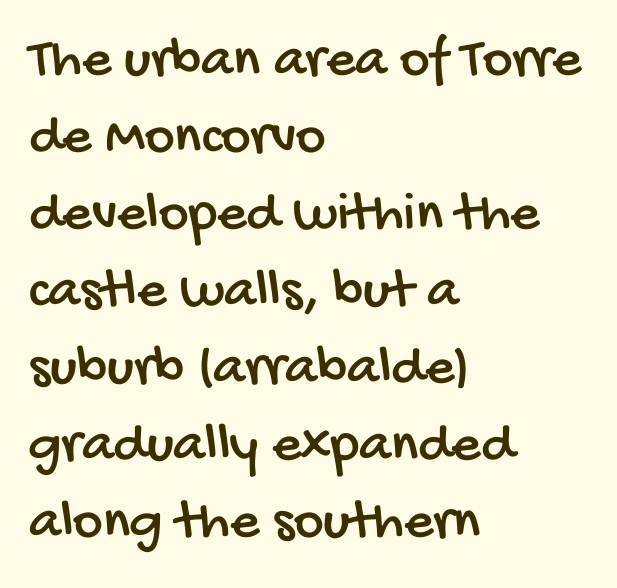
{"serif": "no", "width": "condensed", "stroke_contrast": "low", "x_height": "large", "monospaced": "no", "underline": "no", "align": "left", "line_spacing": "normal", "line_spacing_ratio": 1.35, "letter_spacing": "normal", "letter_spacing_em": 0.0, "glyph_px": 57}
